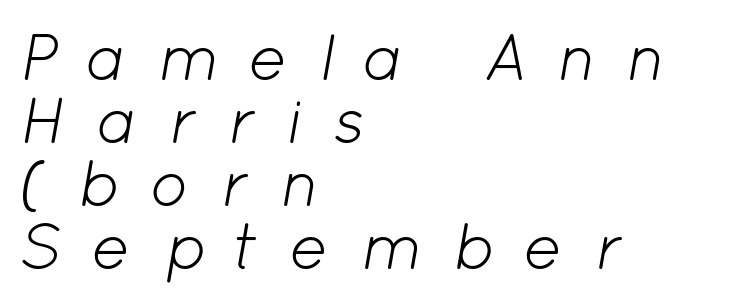
The lines in this sample share a left origin and differ only in where they stop. Characters are canted at an angle relative to the baseline's perpendicular. The passage shown is typed in a proportional face where columns would drift. Is the type heavy? It reads as light-to-regular instead. Has an underline been added? It has not.
